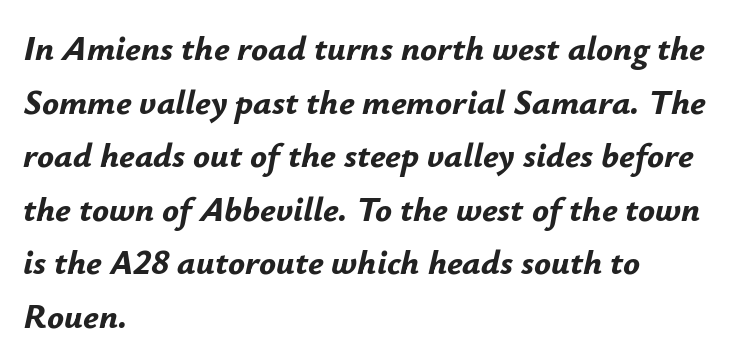
The image shows 35 px bold type, italic (leaning right); set left-aligned, normal line spacing (1.53x), normal letter spacing, not underlined; low stroke contrast and a small x-height.
